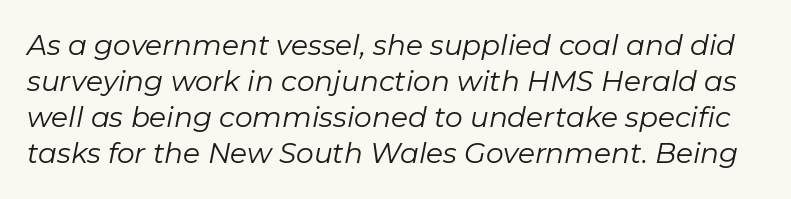
The rendering uses natural spacing where letterforms have individual widths. Every character sits at an angle, as italics do. The area under the type is left untouched. Look at the tracking — it's just the regular setting, nothing added.
